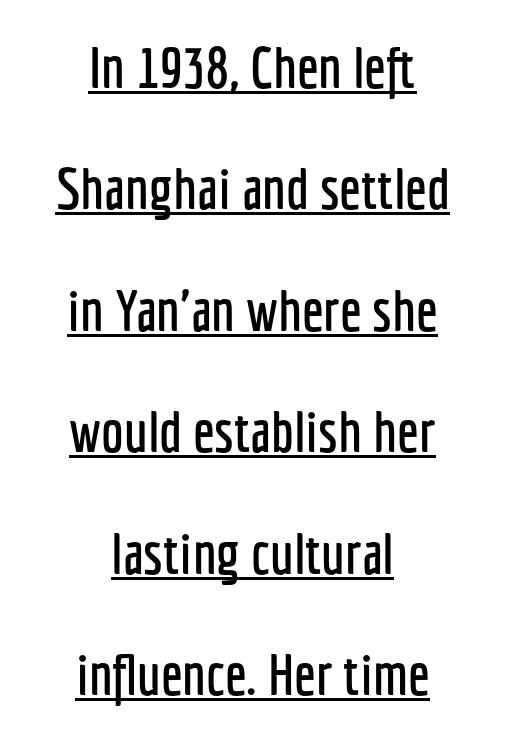
Q: Is the text italic (slanted)? A: No, it is upright.
Q: Is the typeface a serif or a sans-serif typeface? A: Sans-serif.
Q: Is the text underlined? A: Yes.
Q: How is the paragraph aligned? A: Centered.
Q: Is the spacing between letters normal or unusually wide? A: Normal.
Q: Is the spacing between lines tight, normal or loose? A: Loose.
Q: Width (condensed, normal, or wide)? A: Condensed.
Q: Stroke contrast? A: Low.
Q: x-height? A: Medium.
Q: Monospaced? A: No.
